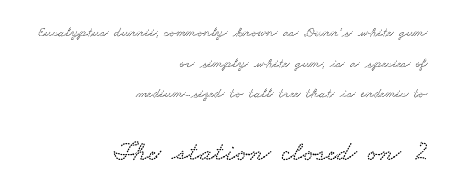
Look at the tracking — it's just the regular setting, nothing added. The vertical gap from one line to the next is large. Varying glyph widths throughout — classic text-font behaviour. The typesetter chose a ragged-left arrangement here.
